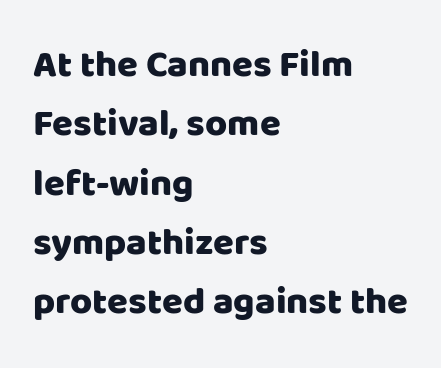
Each row of text sits above clean, open space. Do the letters lean? They stand straight. Do the characters align in a grid? No, the font is proportional. Reading down the block, your eye returns to a fixed left position each line.
